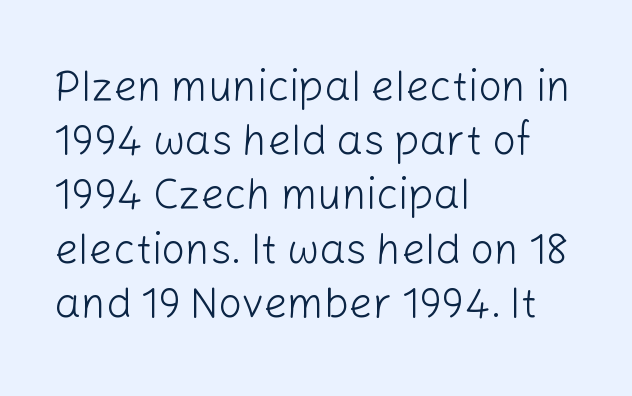
Q: Is the text bold? A: No.
Q: Is the text italic (slanted)? A: No, it is upright.
Q: Is the typeface a serif or a sans-serif typeface? A: Sans-serif.
Q: Is the text underlined? A: No.
Q: How is the paragraph aligned? A: Left-aligned.
Q: Is the spacing between letters normal or unusually wide? A: Normal.
Q: Is the spacing between lines tight, normal or loose? A: Normal.
Q: Width (condensed, normal, or wide)? A: Normal.
Q: Stroke contrast? A: Low.
Q: x-height? A: Medium.
Q: Monospaced? A: No.
